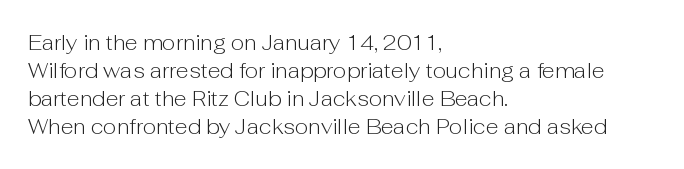
The paragraph has a hard left edge and a soft right edge. Rows of type keep a routine distance in the vertical direction. The letters sit at their default tracking, neither squeezed nor spread. Posture: vertical.
